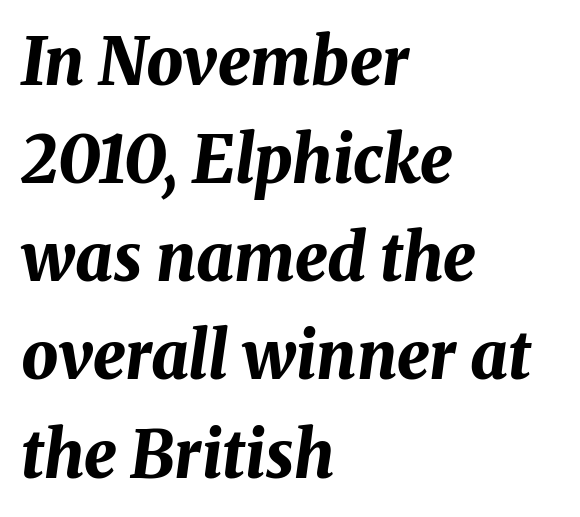
Emphasis by weight is at full strength: bold. In terms of posture, this sample is oblique. This rendering uses left alignment, leaving the right contour irregular. These lines sit exactly where default settings would place them. Quick note: underline off. The passage shown has conventional tracking throughout.
